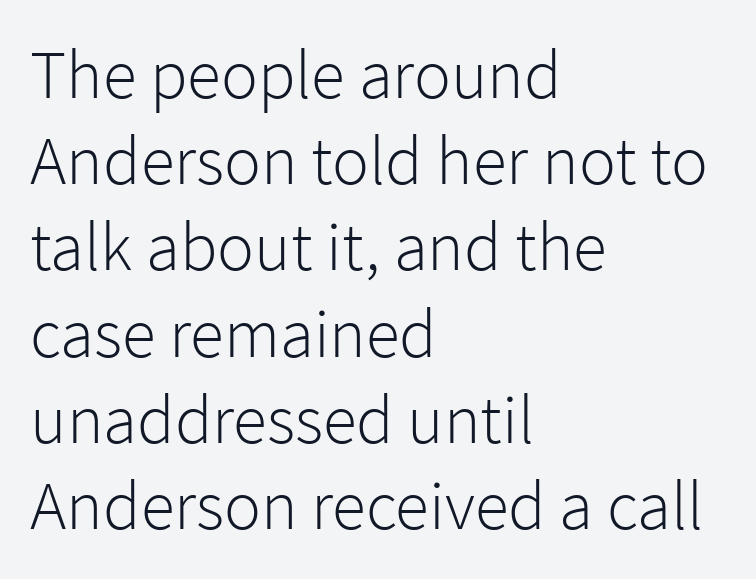
The image shows 69 px light sans-serif type, upright; set left-aligned, normal line spacing (1.25x), normal letter spacing, not underlined; low stroke contrast and a medium x-height.
